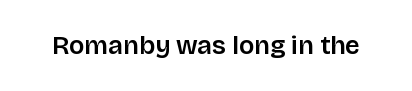
Ascenders rise straight up at ninety degrees. The typesetting leans somewhat heavy: a semibold. Observe the ordinary spacing: letters are neighbours, not strangers. Only glyphs here, with clear space below each row.
